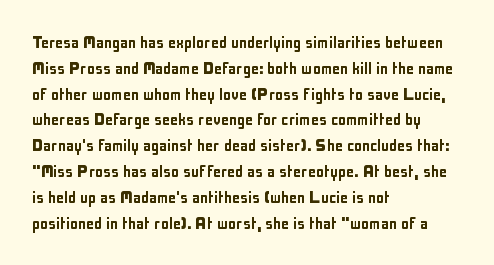
Is there any slant? The stems are plumb. Clear beneath every line of the passage. Nobody touched the tracking dial on this one. Line beginnings align vertically; line endings do not. One glance says typical: line gaps are just what's usual.
